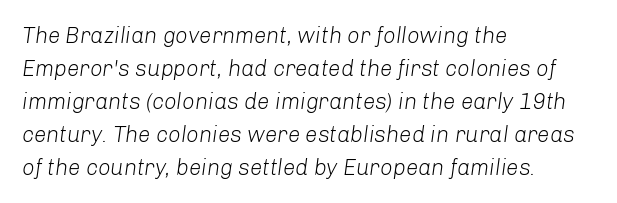
Q: Is the text bold? A: No.
Q: Is the text italic (slanted)? A: Yes, it leans right by about 8 degrees.
Q: Is the text underlined? A: No.
Q: How is the paragraph aligned? A: Left-aligned.
Q: Is the spacing between letters normal or unusually wide? A: Normal.
Q: Is the spacing between lines tight, normal or loose? A: Normal.
